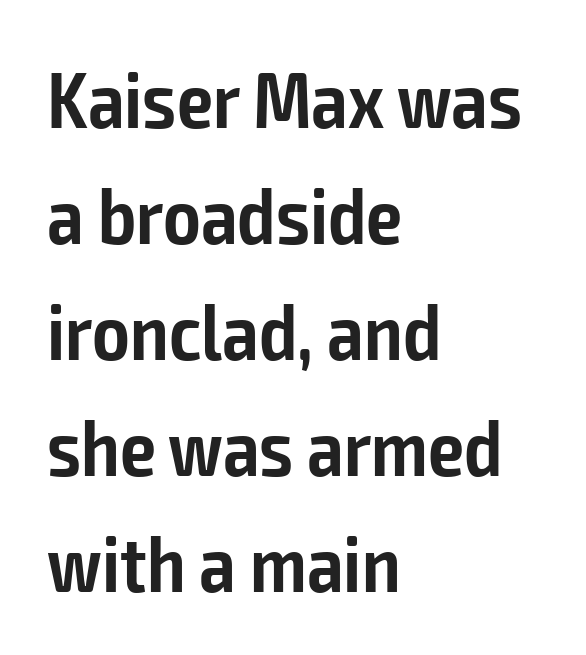
{"serif": "no", "italic": "no", "bold": "semi", "weight": "semibold", "width": "condensed", "stroke_contrast": "low", "x_height": "medium", "monospaced": "no", "underline": "no", "align": "left", "line_spacing": "normal", "line_spacing_ratio": 1.45, "letter_spacing": "normal", "letter_spacing_em": 0.0, "glyph_px": 80}
